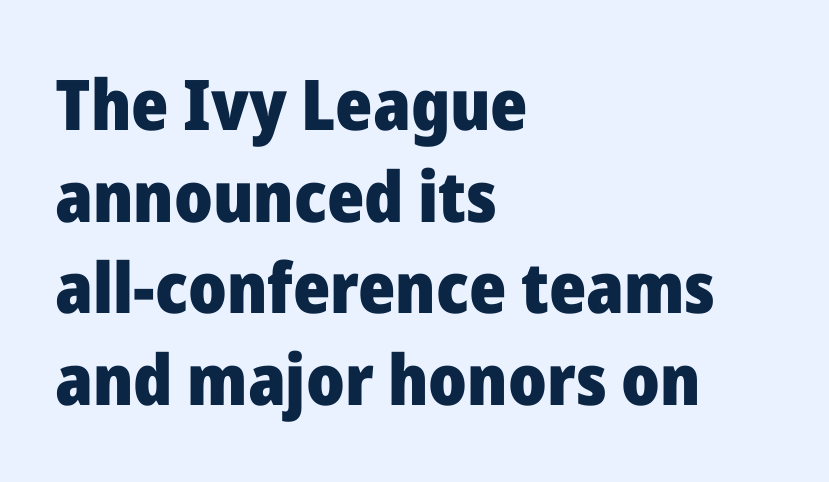
Q: Is the text bold? A: Yes.
Q: Is the text italic (slanted)? A: No, it is upright.
Q: Is the typeface a serif or a sans-serif typeface? A: Sans-serif.
Q: Is the text underlined? A: No.
Q: How is the paragraph aligned? A: Left-aligned.
Q: Is the spacing between letters normal or unusually wide? A: Normal.
Q: Is the spacing between lines tight, normal or loose? A: Normal.
Q: Width (condensed, normal, or wide)? A: Normal.
Q: Stroke contrast? A: Low.
Q: x-height? A: Medium.
Q: Monospaced? A: No.
